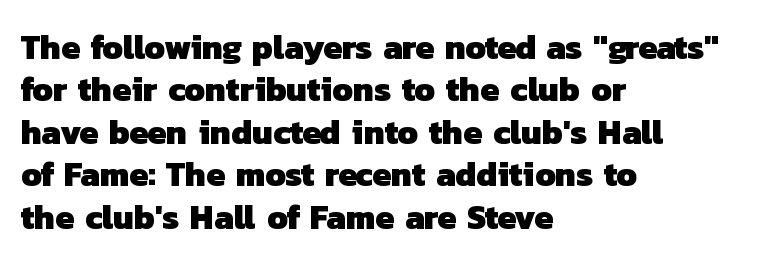
The image shows 34 px heavy sans-serif type; set left-aligned, normal line spacing (1.25x), normal letter spacing, not underlined; low stroke contrast and a medium x-height.
